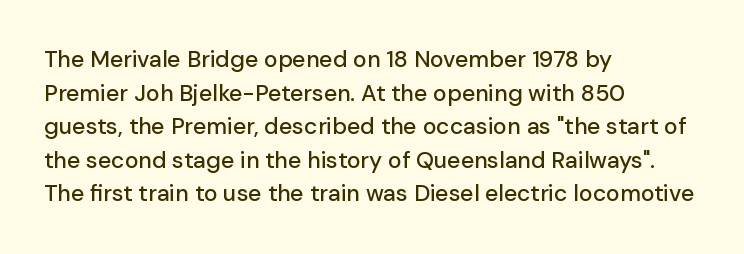
{"italic": "no", "underline": "no", "align": "left", "line_spacing": "normal", "line_spacing_ratio": 1.46, "letter_spacing": "normal", "letter_spacing_em": 0.0, "glyph_px": 23}
